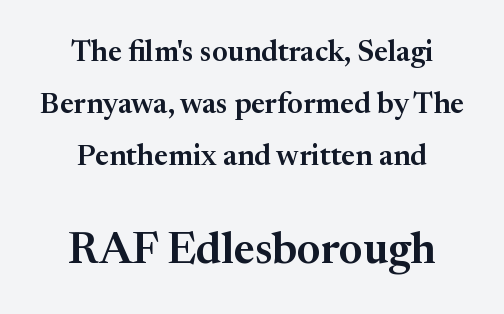
The string is rendered with underlining switched off. The glyphs in this specimen are seriffed. The passage shown begins with its smaller block and ends with its larger one. When letters stand straight like this, we call the style roman or upright. The type is set solid horizontally, with unmodified tracking.
